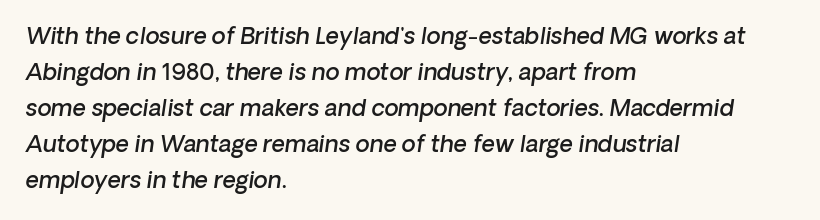
The image shows 23 px text type; set left-aligned, normal line spacing (1.56x), normal letter spacing, not underlined.
